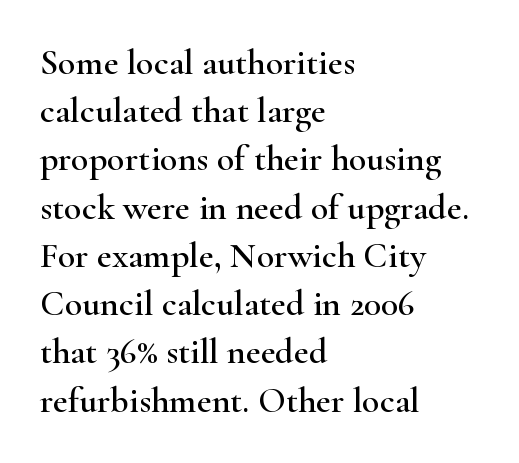
Q: Is the text italic (slanted)? A: No, it is upright.
Q: Is the typeface a serif or a sans-serif typeface? A: Serif.
Q: Is the text underlined? A: No.
Q: How is the paragraph aligned? A: Left-aligned.
Q: Is the spacing between letters normal or unusually wide? A: Normal.
Q: Is the spacing between lines tight, normal or loose? A: Normal.
Q: Width (condensed, normal, or wide)? A: Wide.
Q: Stroke contrast? A: High.
Q: x-height? A: Small.
Q: Monospaced? A: No.
